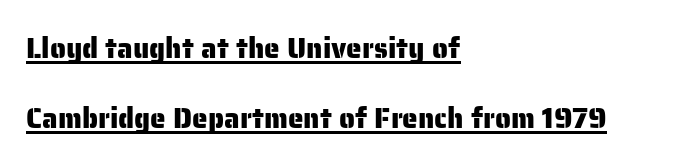
The image shows 28 px sans-serif type, upright; set left-aligned, loose line spacing (2.49x), normal letter spacing, underlined; low stroke contrast and a medium x-height.
